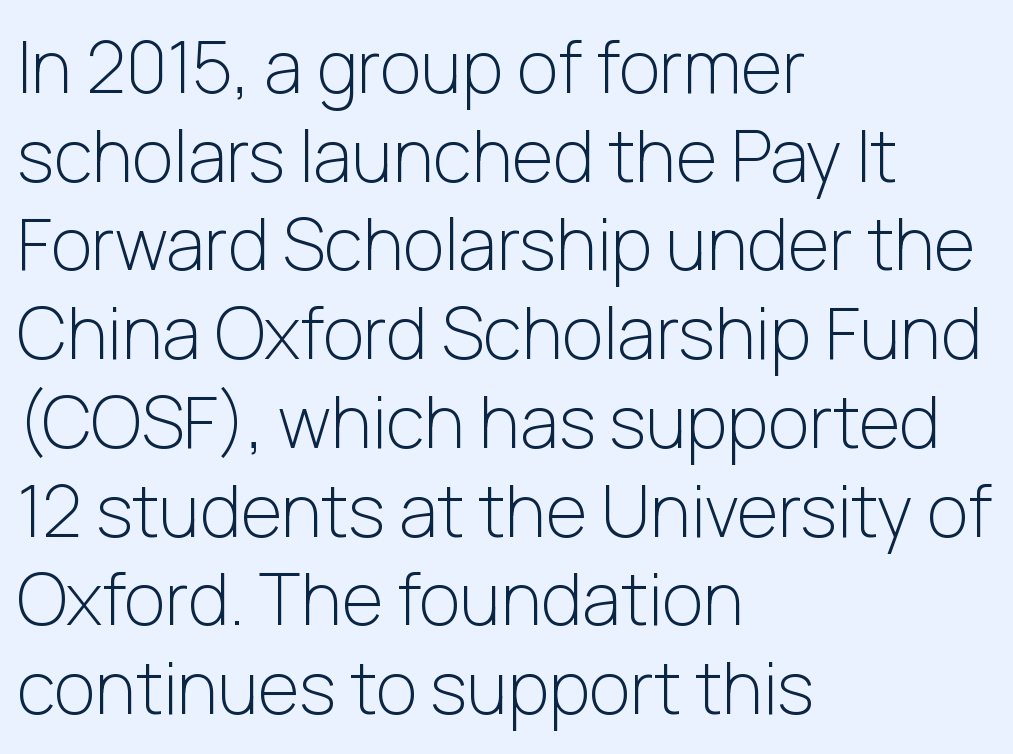
{"serif": "no", "italic": "no", "bold": "no", "weight": "light", "width": "normal", "stroke_contrast": "low", "x_height": "medium", "monospaced": "no", "underline": "no", "align": "left", "line_spacing": "normal", "line_spacing_ratio": 1.25, "letter_spacing": "normal", "letter_spacing_em": 0.0, "glyph_px": 71}
